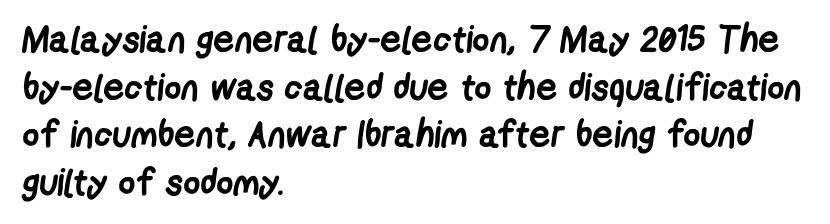
The image shows 37 px semibold, condensed sans-serif type; set left-aligned, normal line spacing (1.29x), normal letter spacing, not underlined; low stroke contrast and a medium x-height.
